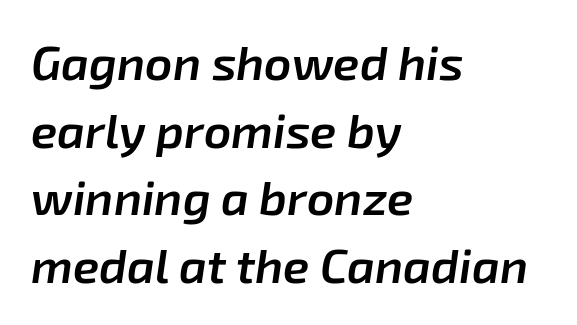
Slanted lettering throughout. Any mark beneath the type? The region is blank. Casual observation: everything's shoved over to the left. The rendering uses a semibold face; strokes are thickened but not to full bold.
